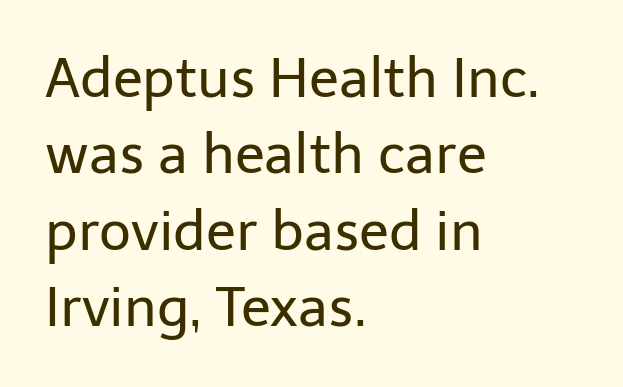
Q: Is the text bold? A: No.
Q: Is the text italic (slanted)? A: No, it is upright.
Q: Is the typeface a serif or a sans-serif typeface? A: Sans-serif.
Q: Is the text underlined? A: No.
Q: How is the paragraph aligned? A: Left-aligned.
Q: Is the spacing between letters normal or unusually wide? A: Normal.
Q: Is the spacing between lines tight, normal or loose? A: Normal.
Q: Width (condensed, normal, or wide)? A: Normal.
Q: Stroke contrast? A: Low.
Q: x-height? A: Medium.
Q: Monospaced? A: No.
